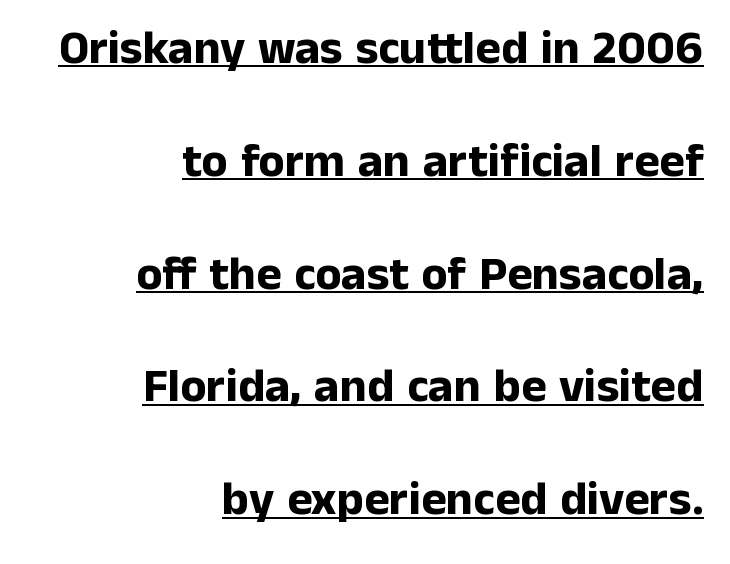
The image shows 48 px bold sans-serif type, upright; set right-aligned, loose line spacing (2.35x), normal letter spacing, underlined; low stroke contrast and a medium x-height.
